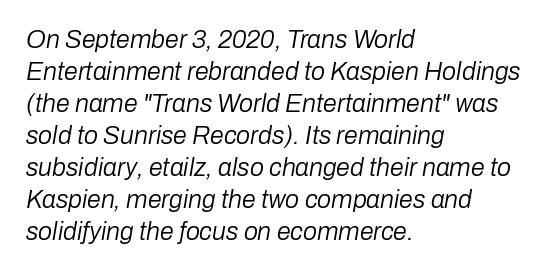
{"italic": "yes", "lean": "right", "slant_degrees": 10, "bold": "no", "underline": "no", "align": "left", "line_spacing": "normal", "line_spacing_ratio": 1.28, "letter_spacing": "normal", "letter_spacing_em": 0.0, "glyph_px": 25}
